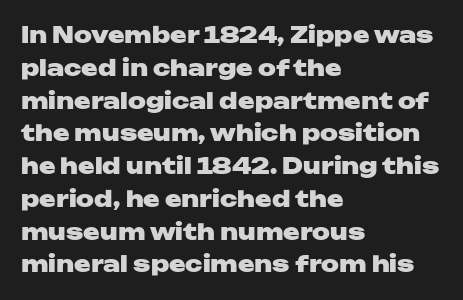
Q: Is the text bold? A: Yes.
Q: Is the text italic (slanted)? A: No, it is upright.
Q: Is the text underlined? A: No.
Q: How is the paragraph aligned? A: Left-aligned.
Q: Is the spacing between letters normal or unusually wide? A: Normal.
Q: Is the spacing between lines tight, normal or loose? A: Normal.
